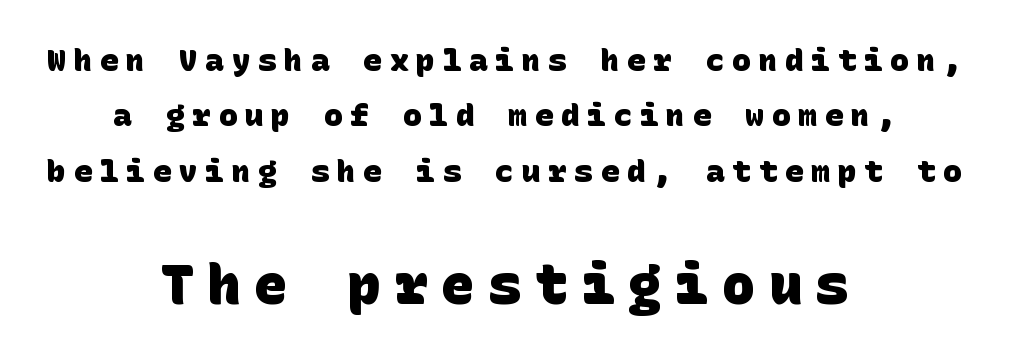
Q: Is the text bold? A: Yes.
Q: Is the typeface a serif or a sans-serif typeface? A: Sans-serif.
Q: Is the text underlined? A: No.
Q: How is the paragraph aligned? A: Centered.
Q: Is the spacing between letters normal or unusually wide? A: Unusually wide.
Q: Which block of text is set in a larger size, the first (top) or the second (bottom)? A: The second (bottom) one.
Q: Width (condensed, normal, or wide)? A: Normal.
Q: Stroke contrast? A: Low.
Q: x-height? A: Large.
